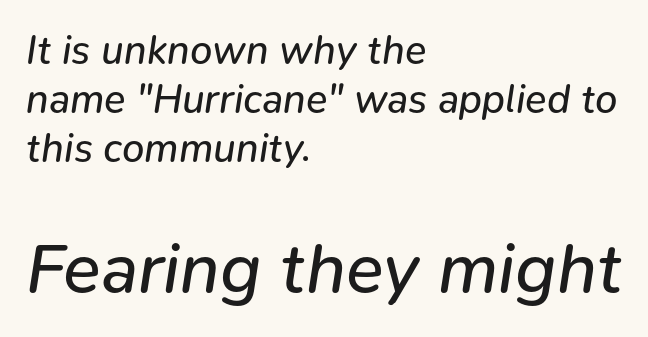
Q: Is the text bold? A: No.
Q: Is the text italic (slanted)? A: Yes, it leans right by about 9 degrees.
Q: Is the text underlined? A: No.
Q: How is the paragraph aligned? A: Left-aligned.
Q: Is the spacing between letters normal or unusually wide? A: Normal.
Q: Which block of text is set in a larger size, the first (top) or the second (bottom)? A: The second (bottom) one.
Q: Width (condensed, normal, or wide)? A: Normal.
Q: Stroke contrast? A: Low.
Q: x-height? A: Medium.
Q: Monospaced? A: No.
